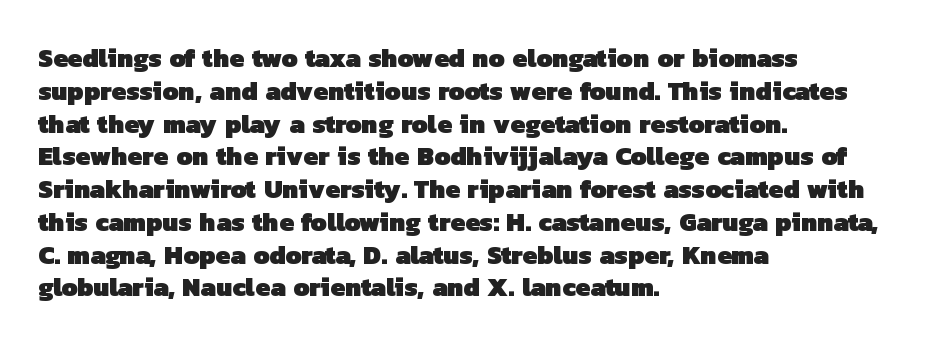
Regarding leading, the lines here are spaced in the standard way. The letterforms sit shoulder to shoulder at normal distance. Plenty of ink on the page — the face is bold. The ragged edge is on the right, which tells us the setting is flush left. The baseline area is clear.
